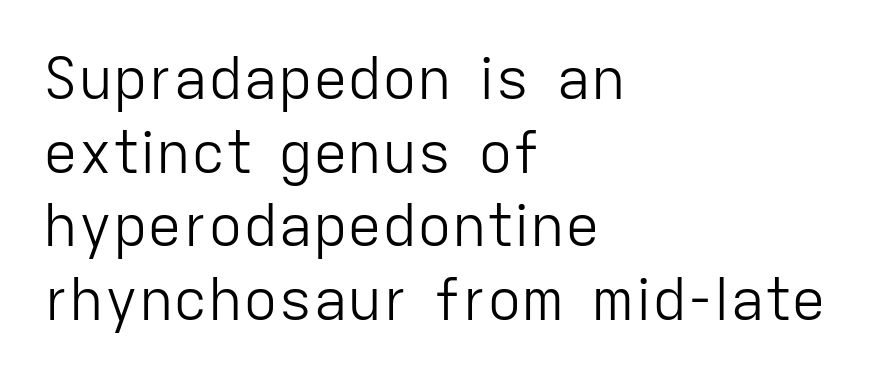
{"serif": "no", "italic": "no", "bold": "no", "weight": "light", "width": "normal", "stroke_contrast": "low", "x_height": "medium", "monospaced": "no", "underline": "no", "align": "left", "line_spacing": "normal", "line_spacing_ratio": 1.27, "letter_spacing": "normal", "letter_spacing_em": 0.0, "glyph_px": 58}
